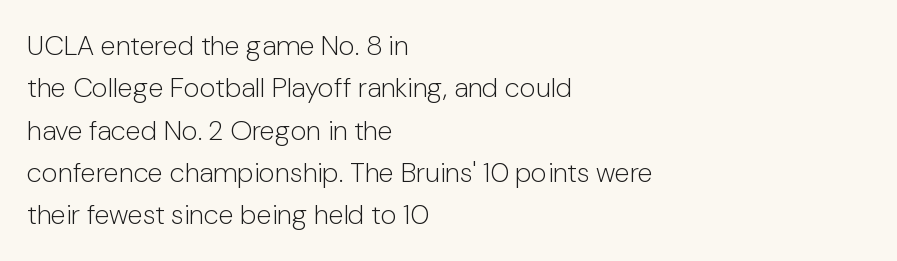
{"serif": "no", "italic": "no", "bold": "no", "weight": "light", "width": "normal", "stroke_contrast": "low", "x_height": "medium", "monospaced": "no", "underline": "no", "align": "left", "line_spacing": "normal", "line_spacing_ratio": 1.51, "letter_spacing": "normal", "letter_spacing_em": 0.0, "glyph_px": 28}
